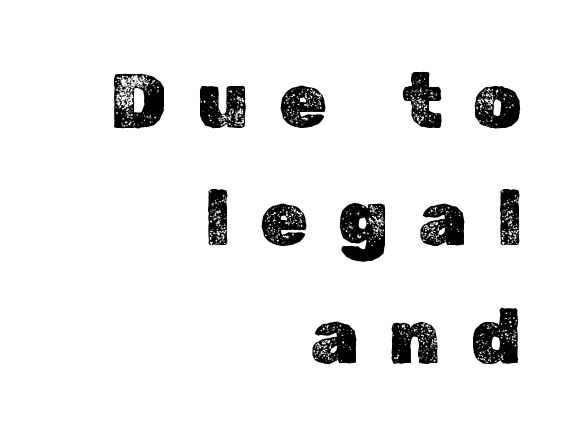
Q: Is the text italic (slanted)? A: No, it is upright.
Q: Is the text underlined? A: No.
Q: How is the paragraph aligned? A: Right-aligned.
Q: Is the spacing between letters normal or unusually wide? A: Unusually wide.
Q: Is the spacing between lines tight, normal or loose? A: Normal.
Q: Width (condensed, normal, or wide)? A: Normal.
Q: x-height? A: Medium.
Q: Monospaced? A: No.
